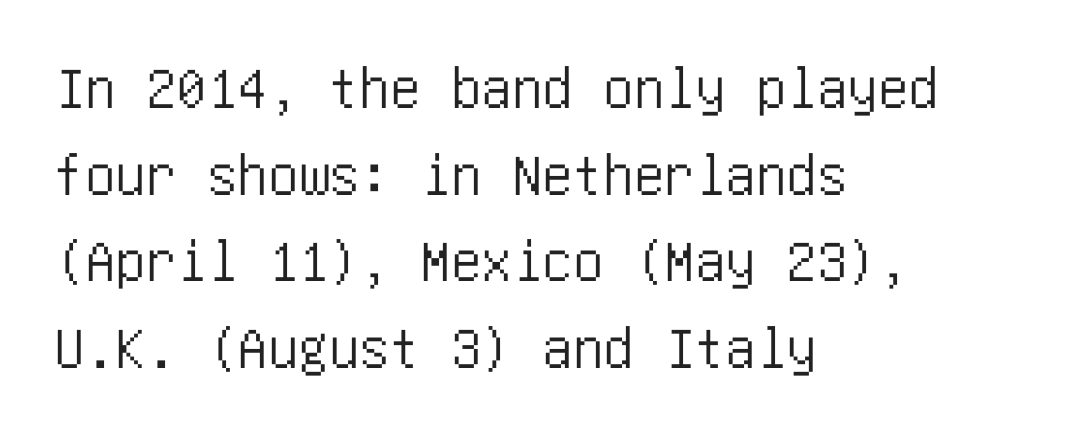
The image shows 61 px condensed sans-serif type, upright; set left-aligned, normal line spacing (1.42x), normal letter spacing, not underlined; low stroke contrast and a large x-height.
